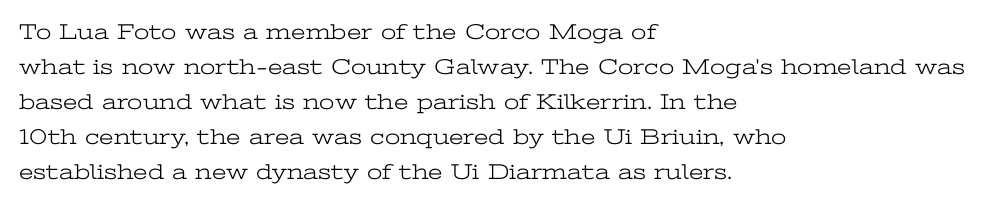
{"italic": "no", "bold": "no", "underline": "no", "align": "left", "line_spacing": "normal", "line_spacing_ratio": 1.59, "letter_spacing": "normal", "letter_spacing_em": 0.0, "glyph_px": 22}
